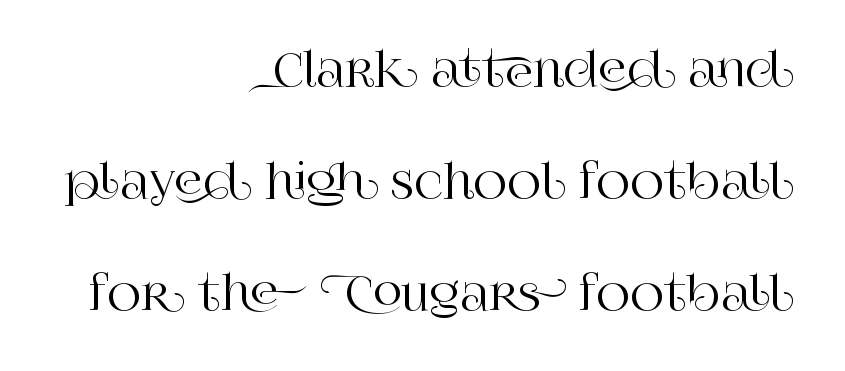
Underlining? Definitely not there. A typesetter would mark this as roman, not italic. Yep, those are serifs on the letters. Horizontal alignment here is rightward, an uncommon choice for prose.
